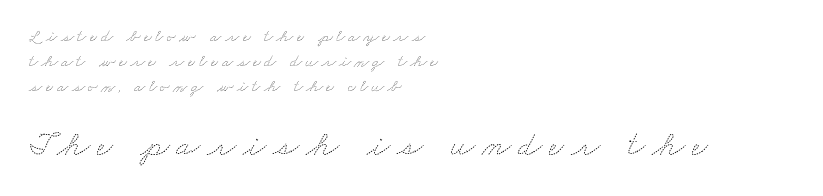
{"bold": "no", "weight": "thin", "width": "wide", "stroke_contrast": "medium", "x_height": "small", "monospaced": "no", "underline": "no", "align": "left", "line_spacing": "normal", "line_spacing_ratio": 1.47, "letter_spacing": "wide", "letter_spacing_em": 0.2, "larger_block": "second", "size_ratio": 2.0, "glyph_px": 34}
